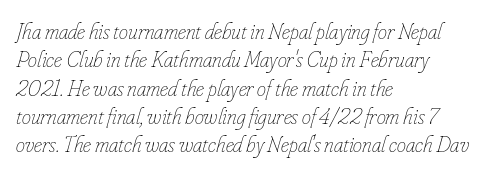
Heaviness? Minimal to ordinary, like unemphasized prose. This is oblique type, the kind used for emphasis or titles. Nothing unusual about the tracking: characters are spaced as the font intends. The text block is weighted toward the left margin, trailing off unevenly rightward.
